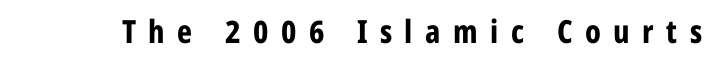
Q: Is the text bold? A: Yes.
Q: Is the text italic (slanted)? A: No, it is upright.
Q: Is the typeface a serif or a sans-serif typeface? A: Sans-serif.
Q: Is the text underlined? A: No.
Q: Is the spacing between letters normal or unusually wide? A: Unusually wide.
Q: Width (condensed, normal, or wide)? A: Condensed.
Q: Stroke contrast? A: Low.
Q: x-height? A: Medium.
Q: Monospaced? A: No.
